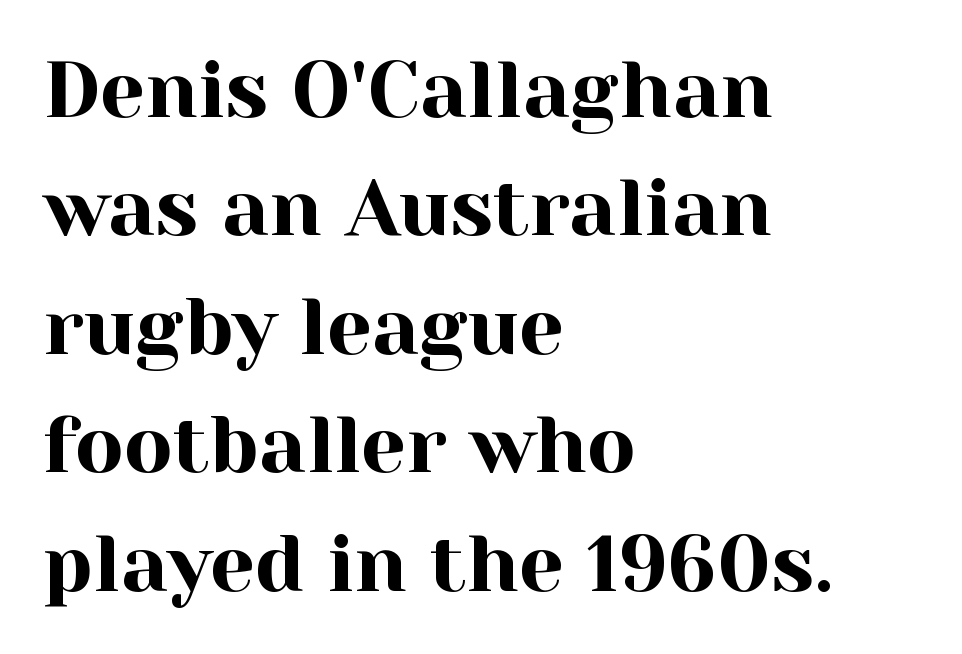
Every character sits straight up, as roman type does. Each letter keeps its own natural width here, so spacing adapts to shape. Observe the ordinary spacing: letters are neighbours, not strangers. The rendering uses a moderate line-height, typical for paragraphs. Letterform terminals end in serifs throughout the passage. Short and long lines alike share a common starting point at left.
